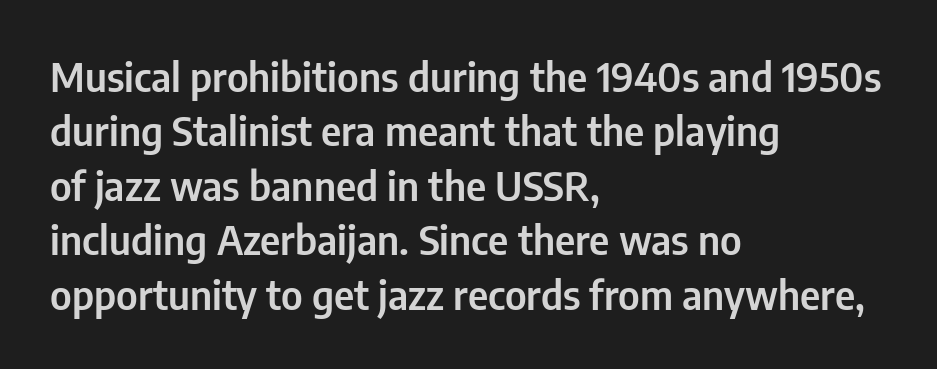
{"serif": "no", "italic": "no", "width": "condensed", "stroke_contrast": "low", "x_height": "medium", "monospaced": "no", "underline": "no", "align": "left", "line_spacing": "normal", "line_spacing_ratio": 1.36, "letter_spacing": "normal", "letter_spacing_em": 0.0, "glyph_px": 40}
